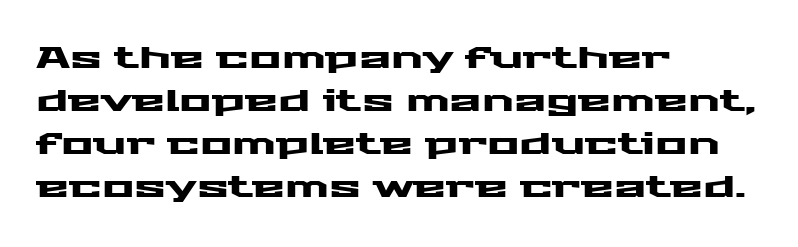
Q: Is the text italic (slanted)? A: No, it is upright.
Q: Is the typeface a serif or a sans-serif typeface? A: Sans-serif.
Q: Is the text underlined? A: No.
Q: How is the paragraph aligned? A: Left-aligned.
Q: Is the spacing between letters normal or unusually wide? A: Normal.
Q: Is the spacing between lines tight, normal or loose? A: Normal.
Q: Width (condensed, normal, or wide)? A: Wide.
Q: Stroke contrast? A: Medium.
Q: x-height? A: Medium.
Q: Monospaced? A: No.
